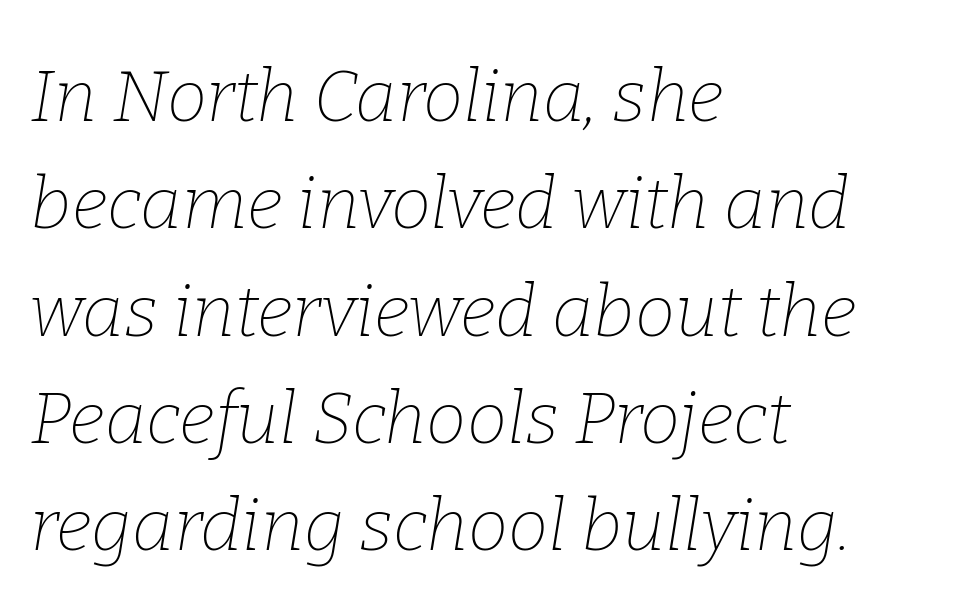
Style check: oblique. This rendering leaves character spacing at its baseline value. A normal amount of white space separates one row of letters from the next. The letters carry serifs — small finishing strokes at the ends of their stems. Leftover space on each line is placed entirely after the last word. A quiet, ordinary-to-light weight characterises the typeface.
